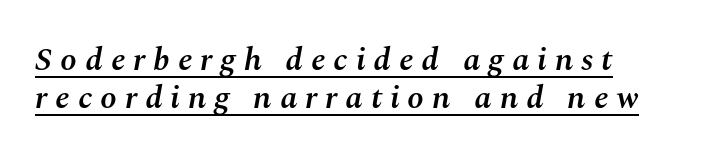
The image shows 33 px semibold type, italic (leaning right); set left-aligned, line spacing 1.16x, unusually wide letter spacing (+0.24 em), underlined; medium stroke contrast and a medium x-height.
